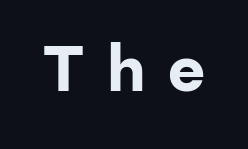
A typesetter would label this face a sans. Quick note: underline off. Bold? Absolutely — the strokes are thick and heavy. The passage shown is typed in a proportional face where columns would drift. Does extra space separate the letters? Yes, quite a lot of it.
